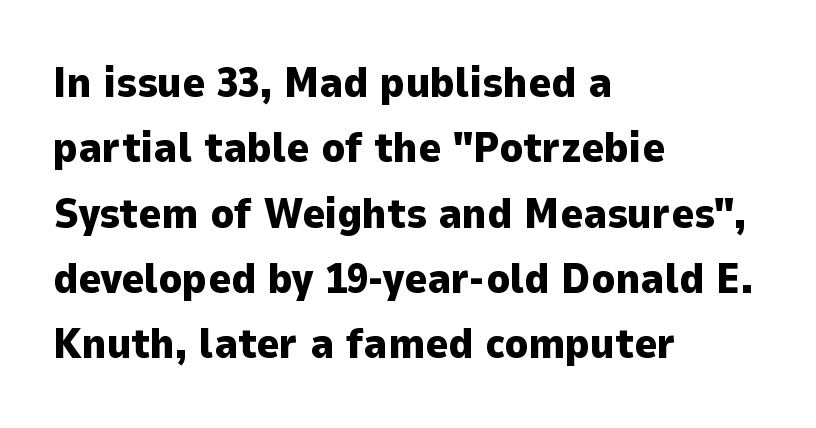
Q: Is the text bold? A: Yes.
Q: Is the text italic (slanted)? A: No, it is upright.
Q: Is the typeface a serif or a sans-serif typeface? A: Sans-serif.
Q: Is the text underlined? A: No.
Q: How is the paragraph aligned? A: Left-aligned.
Q: Is the spacing between letters normal or unusually wide? A: Normal.
Q: Is the spacing between lines tight, normal or loose? A: Normal.
Q: Width (condensed, normal, or wide)? A: Normal.
Q: Stroke contrast? A: Low.
Q: x-height? A: Medium.
Q: Monospaced? A: No.
